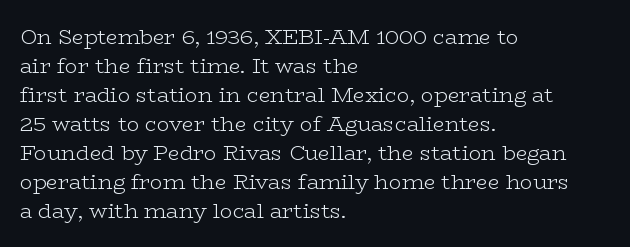
{"italic": "no", "bold": "no", "underline": "no", "align": "left", "line_spacing": "normal", "line_spacing_ratio": 1.38, "letter_spacing": "normal", "letter_spacing_em": 0.0, "glyph_px": 21}
